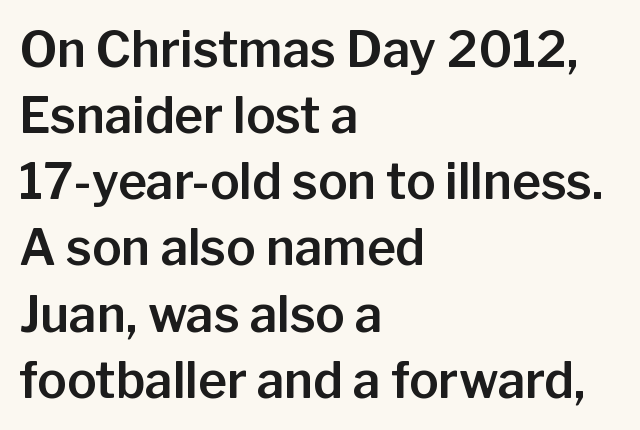
{"serif": "no", "italic": "no", "width": "normal", "stroke_contrast": "low", "x_height": "medium", "monospaced": "no", "underline": "no", "align": "left", "line_spacing": "normal", "line_spacing_ratio": 1.35, "letter_spacing": "normal", "letter_spacing_em": 0.0, "glyph_px": 49}
